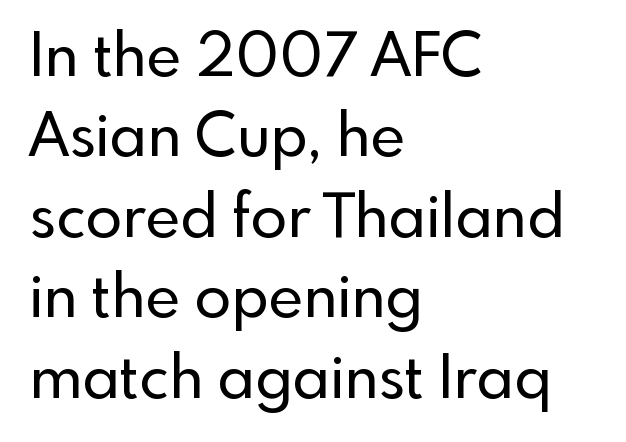
Q: Is the text italic (slanted)? A: No, it is upright.
Q: Is the typeface a serif or a sans-serif typeface? A: Sans-serif.
Q: Is the text underlined? A: No.
Q: How is the paragraph aligned? A: Left-aligned.
Q: Is the spacing between letters normal or unusually wide? A: Normal.
Q: Is the spacing between lines tight, normal or loose? A: Normal.
Q: Width (condensed, normal, or wide)? A: Normal.
Q: x-height? A: Small.
Q: Monospaced? A: No.
